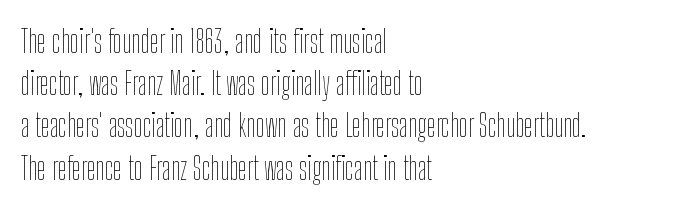
{"italic": "no", "bold": "no", "weight": "thin", "width": "condensed", "stroke_contrast": "low", "x_height": "medium", "monospaced": "no", "underline": "no", "align": "left", "line_spacing": "normal", "line_spacing_ratio": 1.32, "letter_spacing": "normal", "letter_spacing_em": 0.0, "glyph_px": 32}
